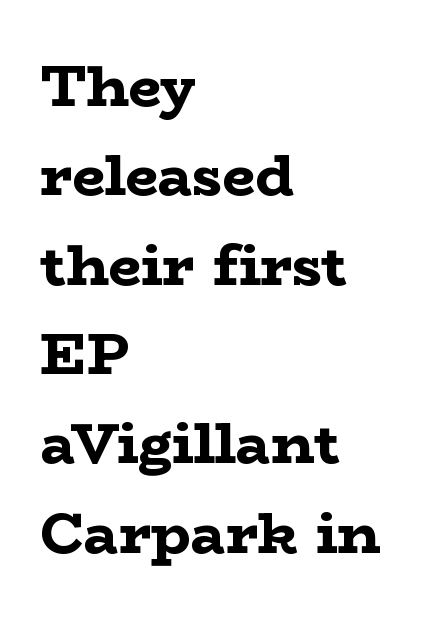
Q: Is the text bold? A: Yes.
Q: Is the text italic (slanted)? A: No, it is upright.
Q: Is the typeface a serif or a sans-serif typeface? A: Serif.
Q: Is the text underlined? A: No.
Q: How is the paragraph aligned? A: Left-aligned.
Q: Is the spacing between letters normal or unusually wide? A: Normal.
Q: Is the spacing between lines tight, normal or loose? A: Normal.
Q: Width (condensed, normal, or wide)? A: Wide.
Q: Stroke contrast? A: Low.
Q: x-height? A: Medium.
Q: Monospaced? A: No.
